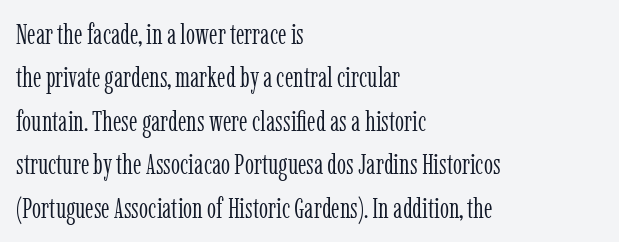
Q: Is the text bold? A: No.
Q: Is the text italic (slanted)? A: No, it is upright.
Q: Is the typeface a serif or a sans-serif typeface? A: Serif.
Q: Is the text underlined? A: No.
Q: How is the paragraph aligned? A: Left-aligned.
Q: Is the spacing between letters normal or unusually wide? A: Normal.
Q: Is the spacing between lines tight, normal or loose? A: Normal.
Q: Width (condensed, normal, or wide)? A: Condensed.
Q: Stroke contrast? A: Low.
Q: x-height? A: Medium.
Q: Monospaced? A: No.
